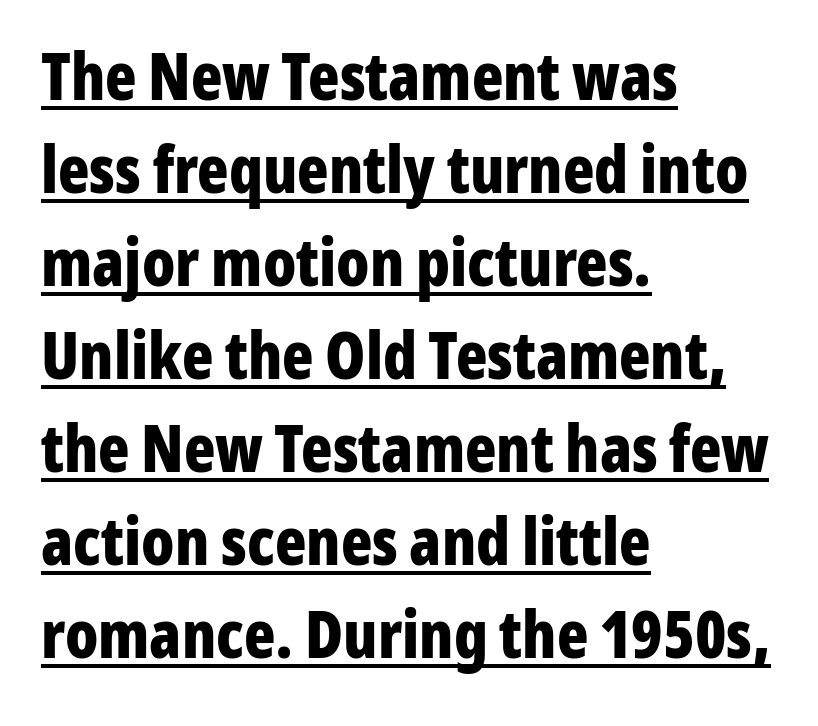
The image shows 65 px bold, condensed sans-serif type, upright; set left-aligned, normal line spacing (1.43x), normal letter spacing, underlined; low stroke contrast and a medium x-height.
